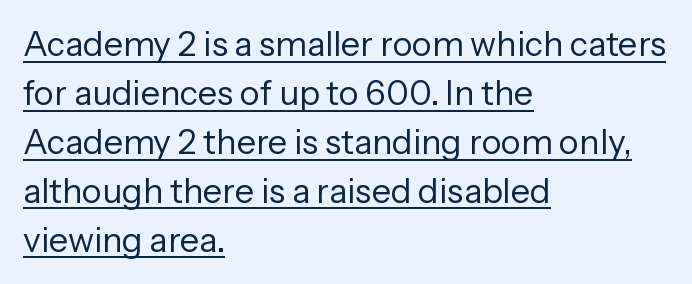
Q: Is the text bold? A: No.
Q: Is the text italic (slanted)? A: No, it is upright.
Q: Is the typeface a serif or a sans-serif typeface? A: Sans-serif.
Q: Is the text underlined? A: Yes.
Q: How is the paragraph aligned? A: Left-aligned.
Q: Is the spacing between letters normal or unusually wide? A: Normal.
Q: Is the spacing between lines tight, normal or loose? A: Normal.
Q: Width (condensed, normal, or wide)? A: Normal.
Q: Stroke contrast? A: Low.
Q: x-height? A: Medium.
Q: Monospaced? A: No.
